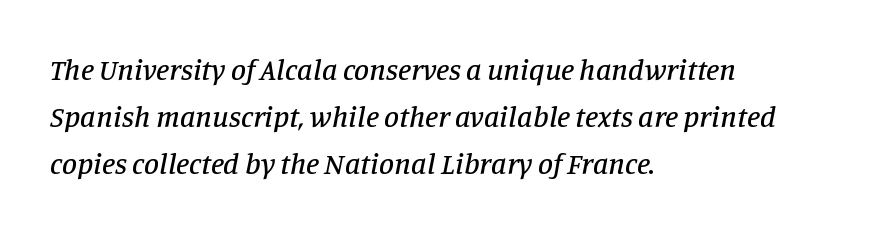
Q: Is the text italic (slanted)? A: Yes, it leans right by about 11 degrees.
Q: Is the typeface a serif or a sans-serif typeface? A: Serif.
Q: Is the text underlined? A: No.
Q: How is the paragraph aligned? A: Left-aligned.
Q: Is the spacing between letters normal or unusually wide? A: Normal.
Q: Is the spacing between lines tight, normal or loose? A: Normal.
Q: Width (condensed, normal, or wide)? A: Normal.
Q: Stroke contrast? A: Low.
Q: x-height? A: Large.
Q: Monospaced? A: No.
